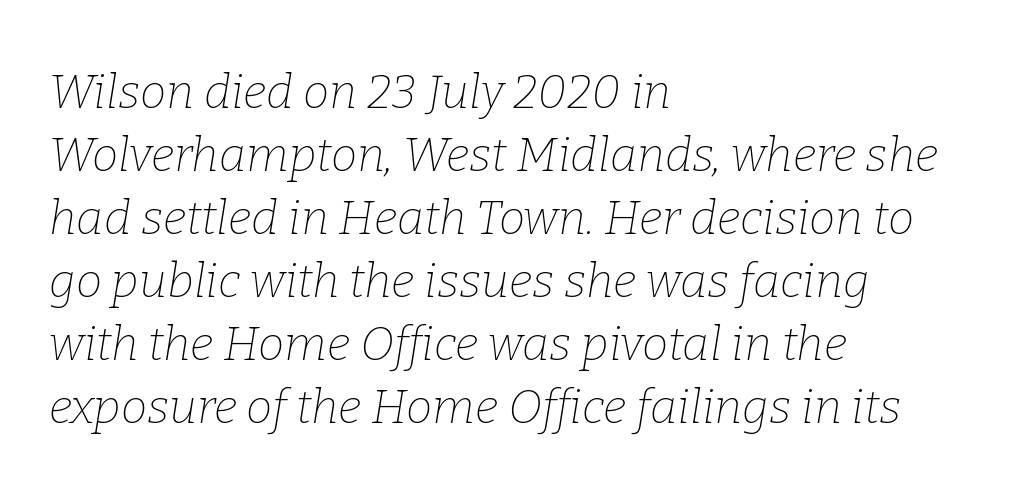
Nothing unusual about the tracking: characters are spaced as the font intends. A normal amount of white space separates one row of letters from the next. The strokes are not fattened; the text isn't bold. I'd call this a serif setting — the letters wear small feet. This sample has the flowing, uneven cadence of proportional lettering.
